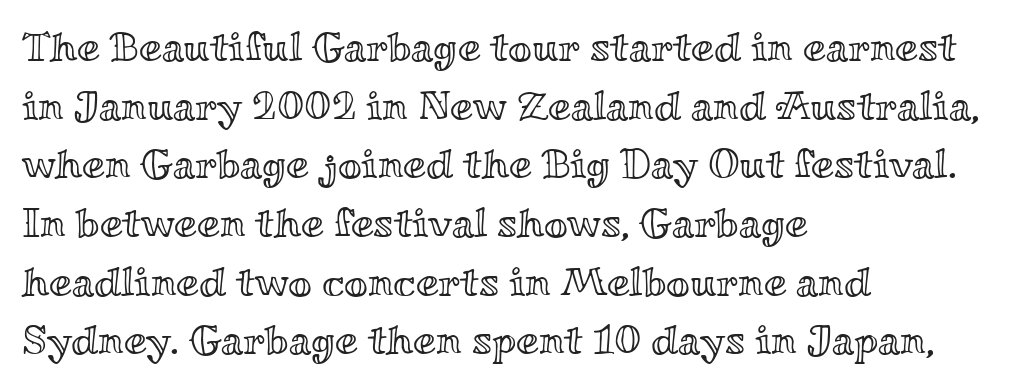
The image shows 41 px wide type, upright; set left-aligned, normal line spacing (1.43x), normal letter spacing, not underlined; a small x-height.
